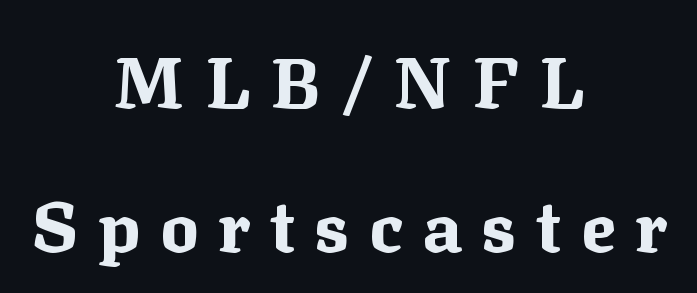
Q: Is the text bold? A: Yes.
Q: Is the text italic (slanted)? A: No, it is upright.
Q: Is the typeface a serif or a sans-serif typeface? A: Serif.
Q: Is the text underlined? A: No.
Q: How is the paragraph aligned? A: Centered.
Q: Is the spacing between letters normal or unusually wide? A: Unusually wide.
Q: Is the spacing between lines tight, normal or loose? A: Loose.
Q: Width (condensed, normal, or wide)? A: Normal.
Q: Stroke contrast? A: Medium.
Q: x-height? A: Medium.
Q: Monospaced? A: No.
